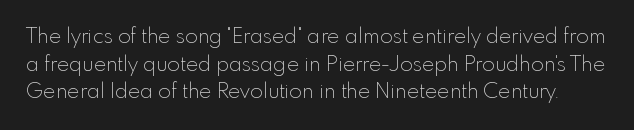
Q: Is the text bold? A: No.
Q: Is the text italic (slanted)? A: No, it is upright.
Q: Is the text underlined? A: No.
Q: Is the spacing between letters normal or unusually wide? A: Normal.
Q: Is the spacing between lines tight, normal or loose? A: Normal.
